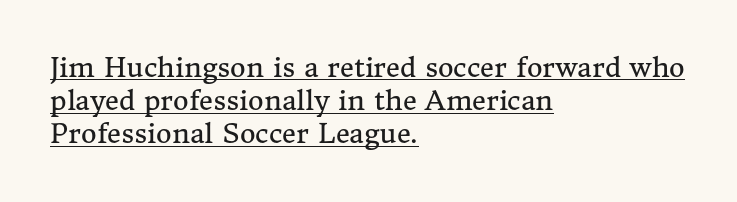
Q: Is the text bold? A: No.
Q: Is the text italic (slanted)? A: No, it is upright.
Q: Is the text underlined? A: Yes.
Q: How is the paragraph aligned? A: Left-aligned.
Q: Is the spacing between letters normal or unusually wide? A: Normal.
